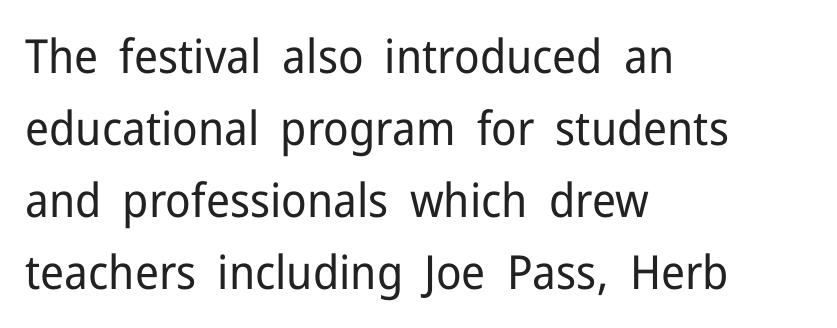
Unbolded letterforms with no extra heft. Each letter keeps its own natural width here, so spacing adapts to shape. How would I describe the line gaps? Plain and ordinary. Each word holds together tightly as a unit, with standard inter-letter gaps.
